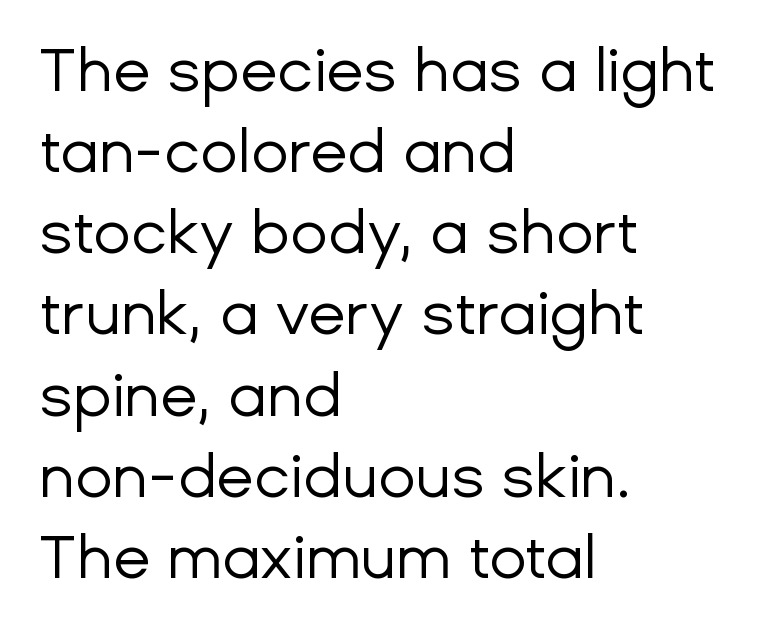
{"serif": "no", "italic": "no", "bold": "no", "weight": "regular", "width": "normal", "stroke_contrast": "low", "x_height": "medium", "monospaced": "no", "underline": "no", "align": "left", "line_spacing": "normal", "line_spacing_ratio": 1.33, "letter_spacing": "normal", "letter_spacing_em": 0.0, "glyph_px": 61}
